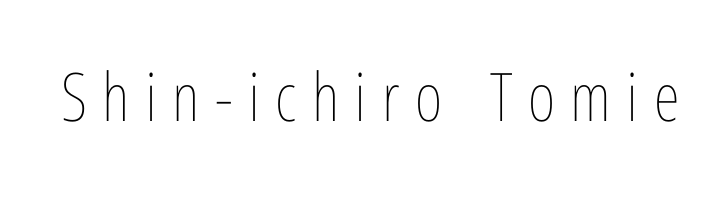
{"italic": "no", "bold": "no", "weight": "thin", "width": "condensed", "stroke_contrast": "low", "x_height": "medium", "monospaced": "no", "underline": "no", "letter_spacing": "wide", "letter_spacing_em": 0.23, "glyph_px": 67}
